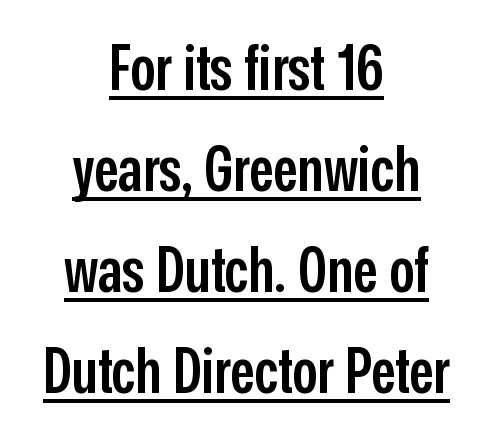
The lines are quadded center. The space between consecutive lines is moderate. Firm but not heavy-handed strokes: this text is semibold. The face used here is proportionally spaced, like ordinary book or web type. Here the glyphs are tracked normally, forming tight word shapes.
